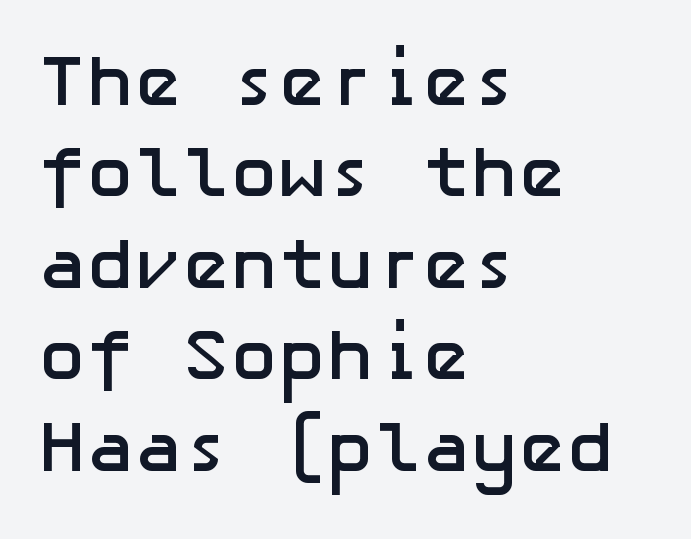
The image shows 72 px semibold sans-serif type, upright; set left-aligned, normal line spacing (1.27x), normal letter spacing, not underlined; low stroke contrast and a medium x-height.
